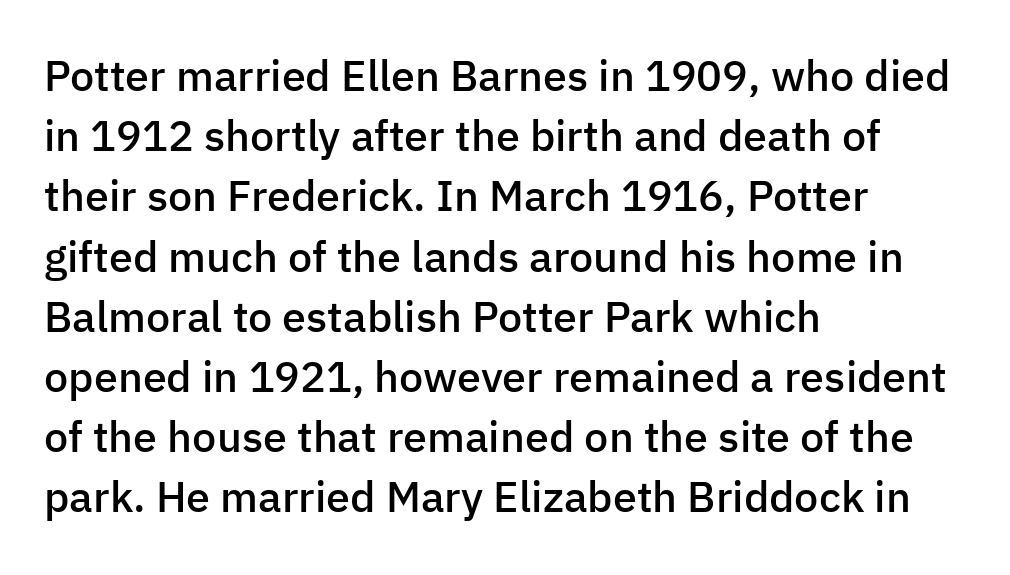
The image shows 43 px semibold sans-serif type, upright; set left-aligned, normal line spacing (1.4x), normal letter spacing, not underlined; low stroke contrast and a medium x-height.
